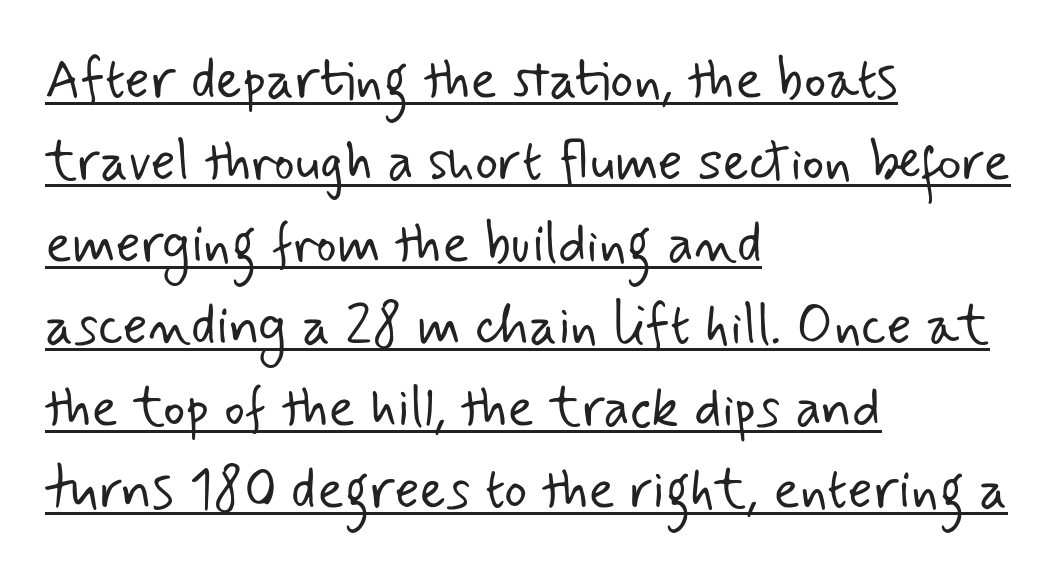
Q: Is the text bold? A: No.
Q: Is the typeface a serif or a sans-serif typeface? A: Sans-serif.
Q: Is the text underlined? A: Yes.
Q: How is the paragraph aligned? A: Left-aligned.
Q: Is the spacing between letters normal or unusually wide? A: Normal.
Q: Is the spacing between lines tight, normal or loose? A: Normal.
Q: Width (condensed, normal, or wide)? A: Normal.
Q: Stroke contrast? A: Low.
Q: x-height? A: Small.
Q: Monospaced? A: No.
